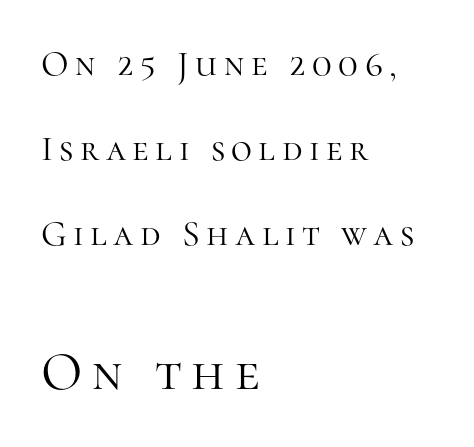
Q: Is the text bold? A: No.
Q: Is the text italic (slanted)? A: No, it is upright.
Q: Is the typeface a serif or a sans-serif typeface? A: Serif.
Q: Is the text underlined? A: No.
Q: How is the paragraph aligned? A: Left-aligned.
Q: Is the spacing between lines tight, normal or loose? A: Loose.
Q: Which block of text is set in a larger size, the first (top) or the second (bottom)? A: The second (bottom) one.
Q: Width (condensed, normal, or wide)? A: Normal.
Q: Stroke contrast? A: High.
Q: x-height? A: Medium.
Q: Monospaced? A: No.
